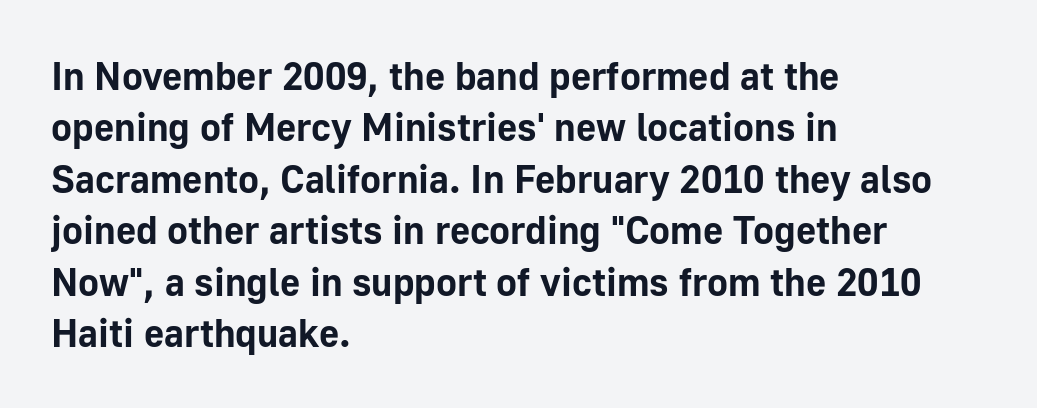
{"serif": "no", "italic": "no", "bold": "yes", "weight": "bold", "width": "normal", "stroke_contrast": "low", "x_height": "medium", "monospaced": "no", "underline": "no", "align": "left", "line_spacing": "normal", "line_spacing_ratio": 1.32, "letter_spacing": "normal", "letter_spacing_em": 0.0, "glyph_px": 39}
